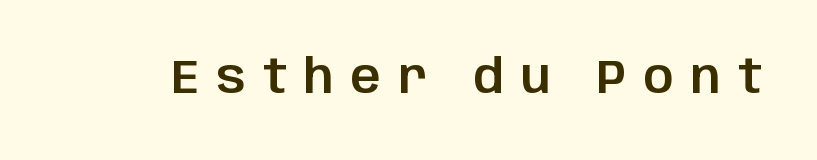
Rule under the text: the space is simply empty. Proportional: the letters do not fall into vertical columns. A sans-serif font was chosen for this passage. Upright lettering throughout. Inter-character spacing is expanded well beyond the font's built-in metrics.
